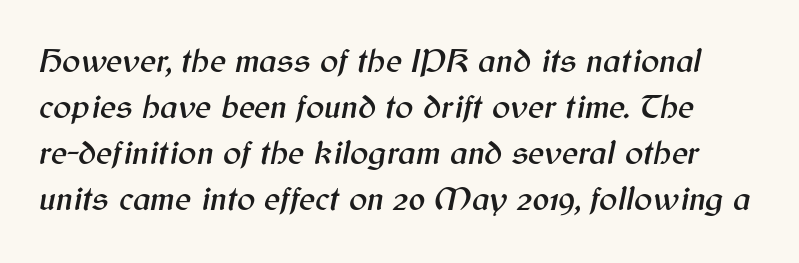
{"italic": "yes", "lean": "right", "slant_degrees": 12, "width": "normal", "stroke_contrast": "medium", "x_height": "medium", "monospaced": "no", "underline": "no", "line_spacing": "normal", "line_spacing_ratio": 1.35, "letter_spacing": "normal", "letter_spacing_em": 0.0, "glyph_px": 34}
